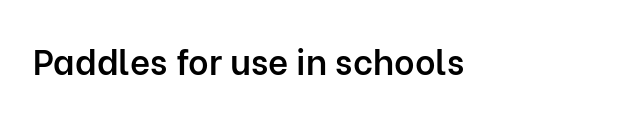
Q: Is the text bold? A: Semi-bold.
Q: Is the text italic (slanted)? A: No, it is upright.
Q: Is the typeface a serif or a sans-serif typeface? A: Sans-serif.
Q: Is the text underlined? A: No.
Q: Is the spacing between letters normal or unusually wide? A: Normal.
Q: Width (condensed, normal, or wide)? A: Normal.
Q: Stroke contrast? A: Low.
Q: x-height? A: Medium.
Q: Monospaced? A: No.
